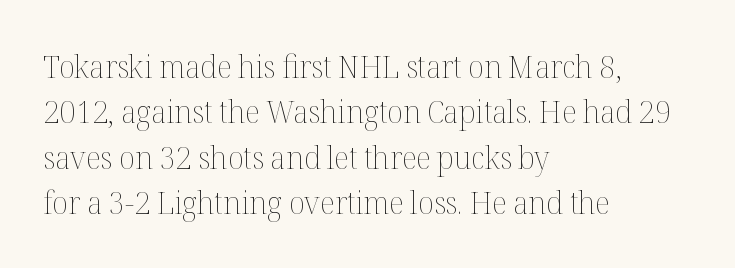
Q: Is the text bold? A: No.
Q: Is the text italic (slanted)? A: No, it is upright.
Q: Is the text underlined? A: No.
Q: How is the paragraph aligned? A: Left-aligned.
Q: Is the spacing between letters normal or unusually wide? A: Normal.
Q: Is the spacing between lines tight, normal or loose? A: Normal.
Q: Width (condensed, normal, or wide)? A: Normal.
Q: Stroke contrast? A: Medium.
Q: x-height? A: Medium.
Q: Monospaced? A: No.
